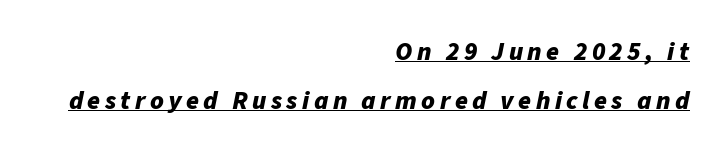
The face used here has the dense, thick strokes of a bold. A baseline rule has been typeset under these characters. Line endings align vertically; line beginnings do not. This is oblique type, the kind used for emphasis or titles.
